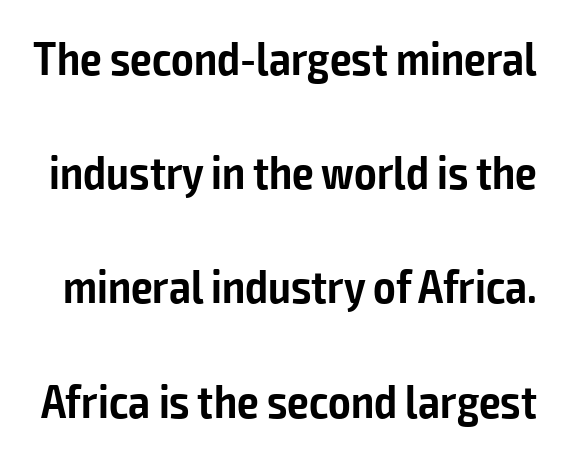
Loosely led — the rows are spread out. No extra tracking has been applied to these lines. Rule under the text: the space is simply empty. You could not count columns in this text — the font is proportionally spaced. The letters stand straight up with perfectly vertical stems.
